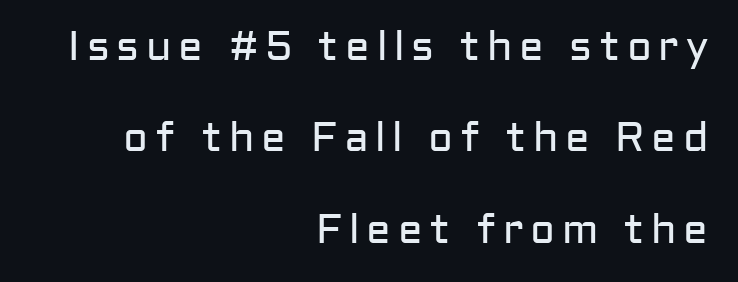
Each letter keeps its own natural width here, so spacing adapts to shape. Are there feet on the stems? There aren't — it's a sans. What's the leading like? Stretched, with rows far apart. Posture: upright roman. Anything drawn beneath the words? Only blank space.
